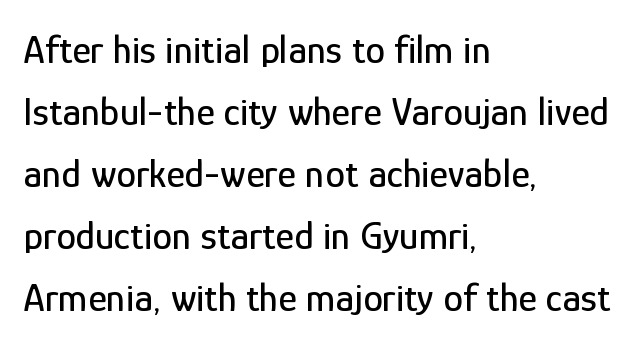
{"serif": "no", "italic": "no", "width": "condensed", "stroke_contrast": "low", "x_height": "medium", "monospaced": "no", "underline": "no", "align": "left", "line_spacing": "normal", "line_spacing_ratio": 1.55, "letter_spacing": "normal", "letter_spacing_em": 0.0, "glyph_px": 40}
